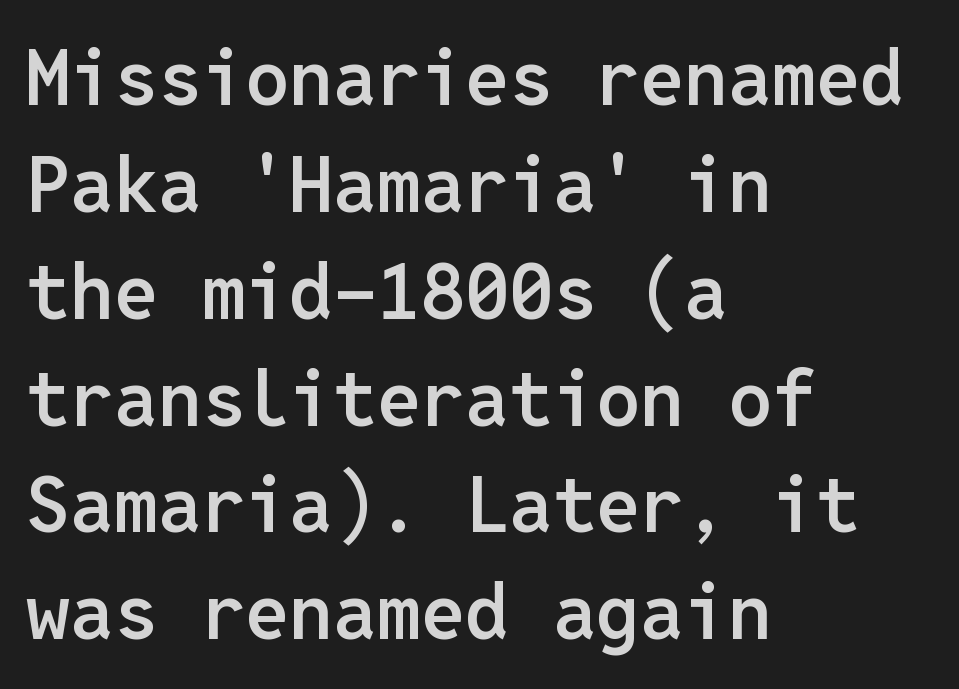
A clean baseline with only descenders dipping below it. Set as a demibold, roughly 600 on the weight scale. Posture: upright roman. Monospaced: the letters line up in strict vertical columns. A typesetter would call this zero additional tracking.
